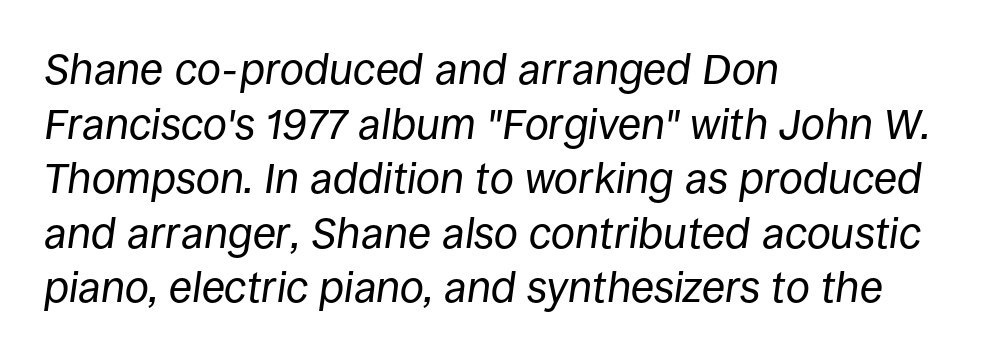
{"italic": "yes", "lean": "right", "slant_degrees": 8, "bold": "no", "weight": "regular", "width": "normal", "stroke_contrast": "low", "x_height": "large", "monospaced": "no", "underline": "no", "align": "left", "line_spacing": "normal", "line_spacing_ratio": 1.27, "letter_spacing": "normal", "letter_spacing_em": 0.0, "glyph_px": 43}
